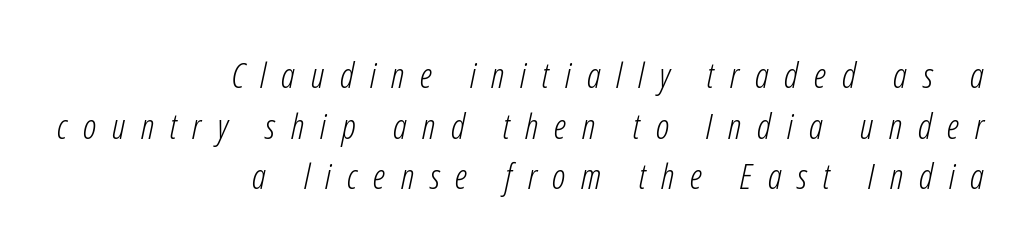
The image shows 35 px light, condensed type, italic (leaning right); set right-aligned, normal line spacing (1.45x), unusually wide letter spacing (+0.45 em), not underlined; low stroke contrast and a medium x-height.
